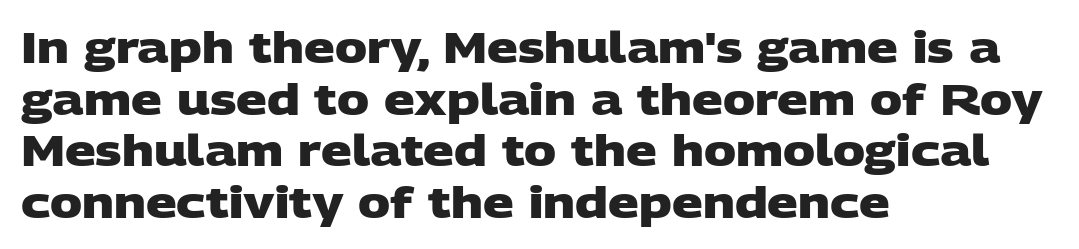
Inter-character spacing is left at the font's built-in metrics. Descenders are the only things crossing below the line. The typesetter chose a ragged-right arrangement here. The sample has been set heavy, in full bold. Serifs: no, the terminals of the letterforms are clean.
